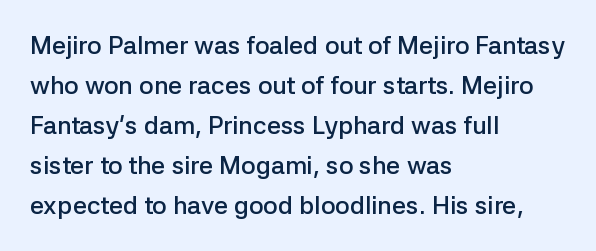
Q: Is the text bold? A: Semi-bold.
Q: Is the text italic (slanted)? A: No, it is upright.
Q: Is the text underlined? A: No.
Q: How is the paragraph aligned? A: Left-aligned.
Q: Is the spacing between letters normal or unusually wide? A: Normal.
Q: Is the spacing between lines tight, normal or loose? A: Normal.
